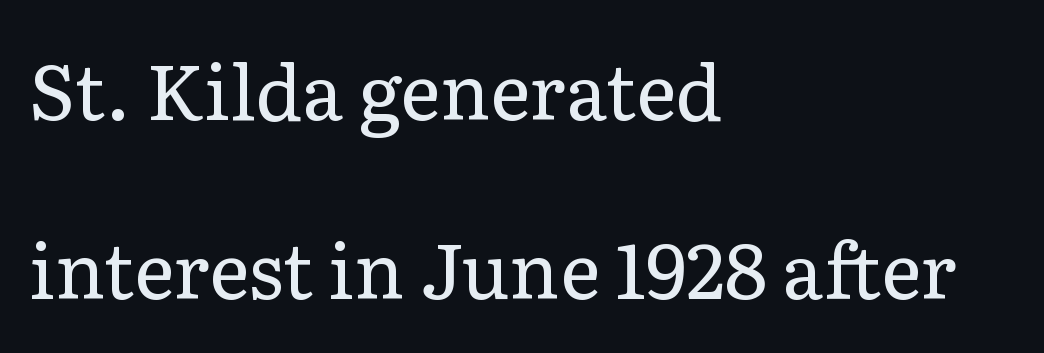
Q: Is the text bold? A: No.
Q: Is the text italic (slanted)? A: No, it is upright.
Q: Is the typeface a serif or a sans-serif typeface? A: Serif.
Q: Is the text underlined? A: No.
Q: How is the paragraph aligned? A: Left-aligned.
Q: Is the spacing between letters normal or unusually wide? A: Normal.
Q: Is the spacing between lines tight, normal or loose? A: Loose.
Q: Width (condensed, normal, or wide)? A: Normal.
Q: Stroke contrast? A: Low.
Q: x-height? A: Medium.
Q: Monospaced? A: No.
